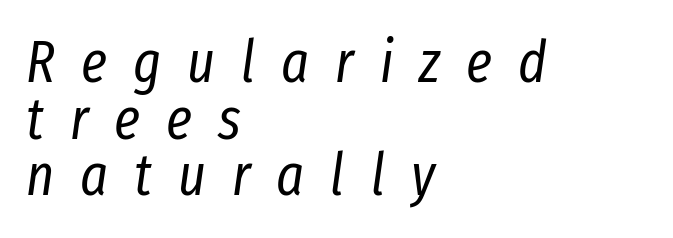
Q: Is the text bold? A: No.
Q: Is the text italic (slanted)? A: Yes, it leans right by about 8 degrees.
Q: Is the text underlined? A: No.
Q: How is the paragraph aligned? A: Left-aligned.
Q: Is the spacing between letters normal or unusually wide? A: Unusually wide.
Q: Is the spacing between lines tight, normal or loose? A: Tight.
Q: Width (condensed, normal, or wide)? A: Condensed.
Q: Stroke contrast? A: Low.
Q: x-height? A: Medium.
Q: Monospaced? A: No.
